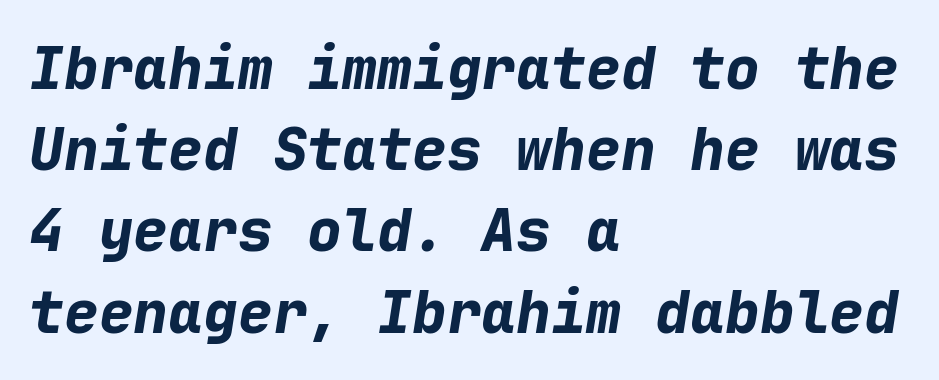
{"italic": "yes", "lean": "right", "slant_degrees": 9, "bold": "yes", "weight": "bold", "width": "normal", "stroke_contrast": "low", "x_height": "medium", "monospaced": "yes", "underline": "no", "align": "left", "line_spacing": "normal", "line_spacing_ratio": 1.4, "letter_spacing": "normal", "letter_spacing_em": 0.0, "glyph_px": 58}
